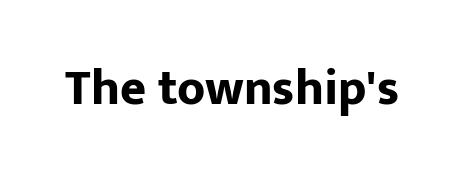
The image shows 50 px bold sans-serif type, upright; set normal letter spacing, not underlined; low stroke contrast and a medium x-height.
